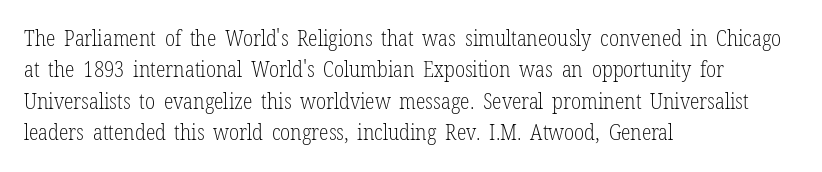
The image shows 22 px text type, upright; set left-aligned, normal line spacing (1.43x), normal letter spacing, not underlined.
